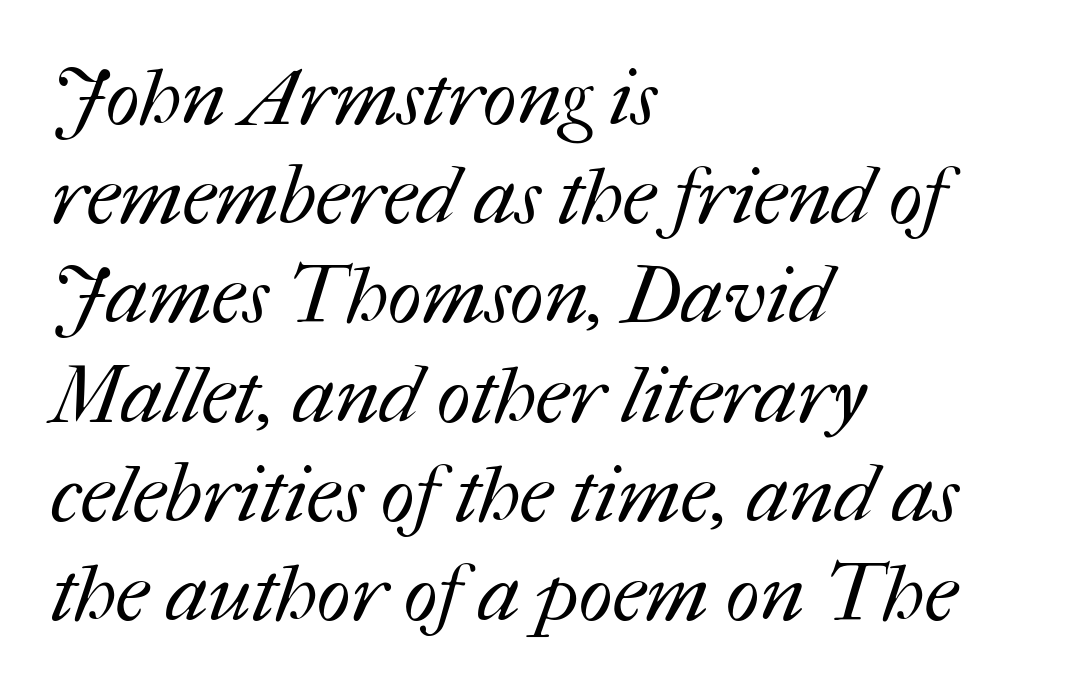
Caption: multi-line text, flush left, ragged right. Varying glyph widths throughout — classic text-font behaviour. The zone under the glyphs is completely vacant. Characters follow at the spacing the type designer built in.
